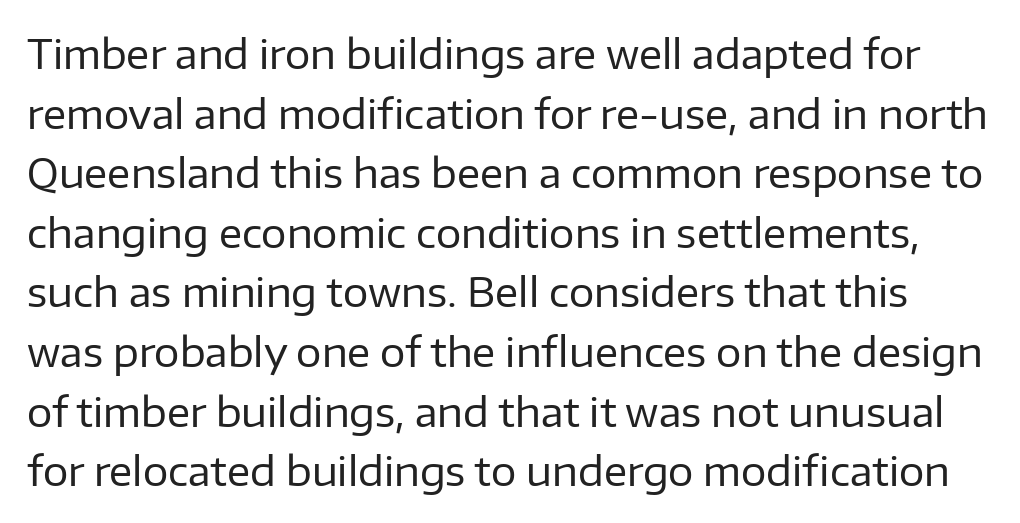
The image shows 40 px regular-weight sans-serif type, upright; set normal line spacing (1.49x), normal letter spacing, not underlined; low stroke contrast and a medium x-height.
